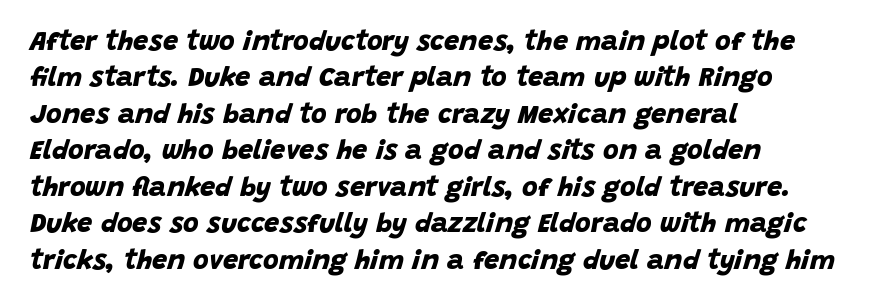
The image shows 27 px bold type; set left-aligned, normal line spacing (1.35x), normal letter spacing, not underlined.
